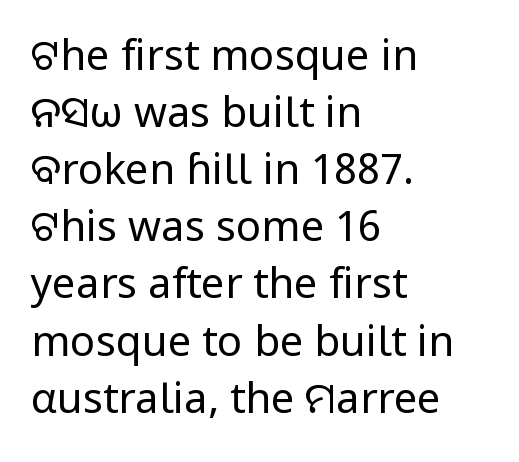
Q: Is the text bold? A: No.
Q: Is the text italic (slanted)? A: No, it is upright.
Q: Is the typeface a serif or a sans-serif typeface? A: Sans-serif.
Q: Is the text underlined? A: No.
Q: How is the paragraph aligned? A: Left-aligned.
Q: Is the spacing between letters normal or unusually wide? A: Normal.
Q: Is the spacing between lines tight, normal or loose? A: Normal.
Q: Width (condensed, normal, or wide)? A: Normal.
Q: Stroke contrast? A: Low.
Q: x-height? A: Medium.
Q: Monospaced? A: No.
